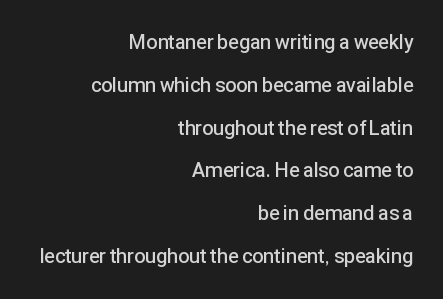
The space between consecutive lines is lavish. The font is running at a semibold setting, under full bold. One-word summary of the alignment: right. In terms of posture, this sample is upright. The space beneath each line is pristine and unruled.
